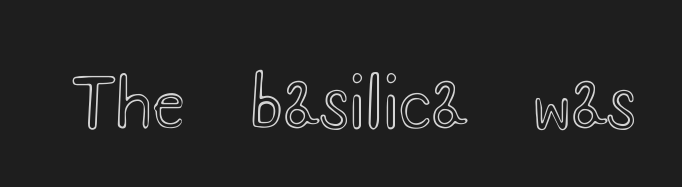
Ordinary non-slanted type is in use. The letters advance in unequal steps, a hallmark of proportional type. Decoration check: the copy has no underline. Nothing unusual about the tracking: characters are spaced as the font intends.
